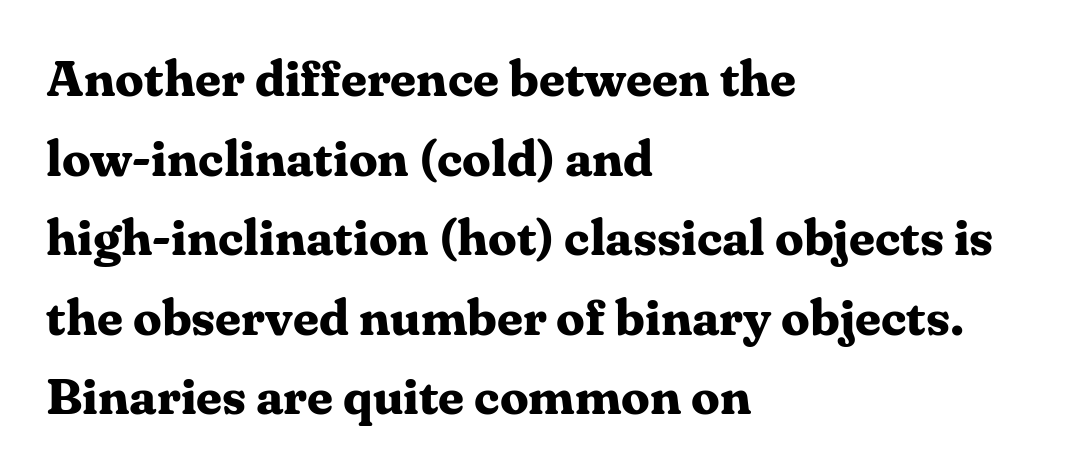
Q: Is the text bold? A: Yes.
Q: Is the text italic (slanted)? A: No, it is upright.
Q: Is the typeface a serif or a sans-serif typeface? A: Serif.
Q: Is the text underlined? A: No.
Q: How is the paragraph aligned? A: Left-aligned.
Q: Is the spacing between letters normal or unusually wide? A: Normal.
Q: Is the spacing between lines tight, normal or loose? A: Normal.
Q: Width (condensed, normal, or wide)? A: Normal.
Q: Stroke contrast? A: Medium.
Q: x-height? A: Medium.
Q: Monospaced? A: No.
